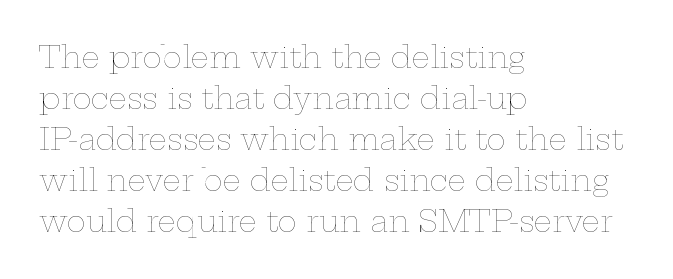
Q: Is the text bold? A: No.
Q: Is the text italic (slanted)? A: No, it is upright.
Q: Is the text underlined? A: No.
Q: How is the paragraph aligned? A: Left-aligned.
Q: Is the spacing between letters normal or unusually wide? A: Normal.
Q: Is the spacing between lines tight, normal or loose? A: Normal.
Q: Width (condensed, normal, or wide)? A: Wide.
Q: Stroke contrast? A: Low.
Q: x-height? A: Medium.
Q: Monospaced? A: No.
